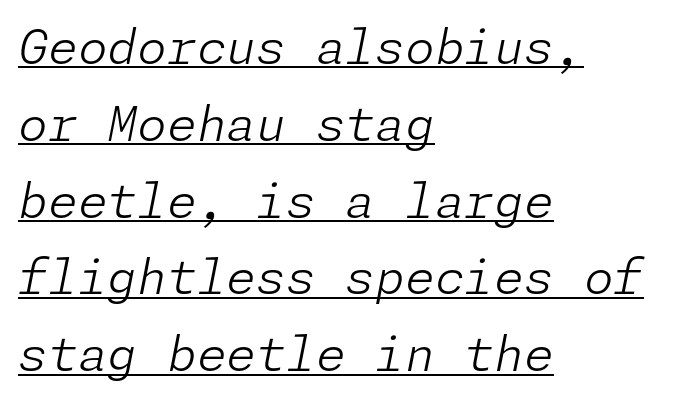
{"italic": "yes", "lean": "right", "slant_degrees": 11, "bold": "no", "weight": "light", "width": "normal", "stroke_contrast": "low", "x_height": "medium", "underline": "yes", "align": "left", "line_spacing": "normal", "line_spacing_ratio": 1.6, "letter_spacing": "normal", "letter_spacing_em": 0.0, "glyph_px": 48}
